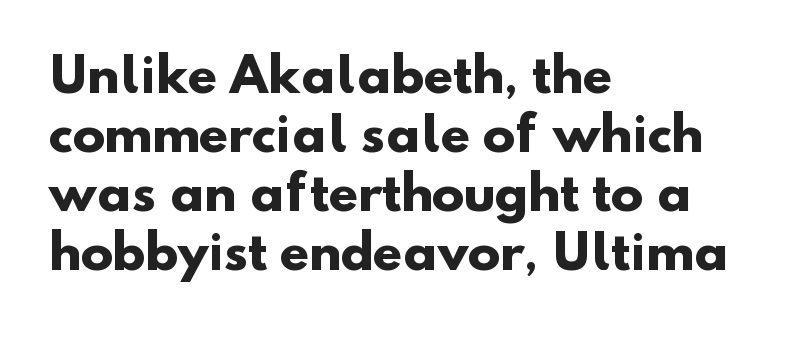
The image shows 48 px heavy sans-serif type; set left-aligned, line spacing 1.23x, normal letter spacing, not underlined; low stroke contrast and a small x-height.
